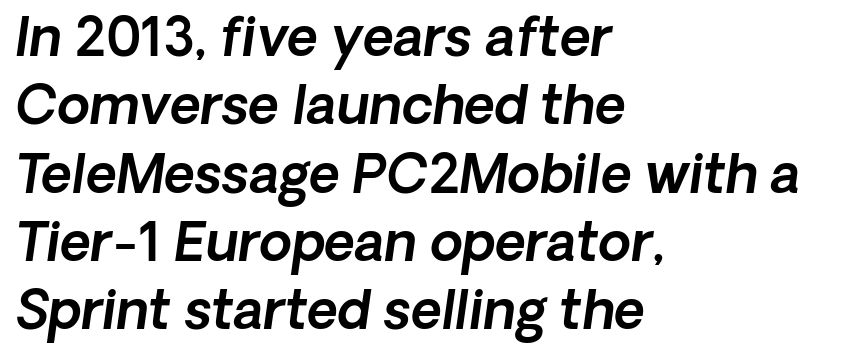
Q: Is the text italic (slanted)? A: Yes, it leans right by about 8 degrees.
Q: Is the text underlined? A: No.
Q: How is the paragraph aligned? A: Left-aligned.
Q: Is the spacing between letters normal or unusually wide? A: Normal.
Q: Is the spacing between lines tight, normal or loose? A: Normal.
Q: Width (condensed, normal, or wide)? A: Normal.
Q: x-height? A: Medium.
Q: Monospaced? A: No.
